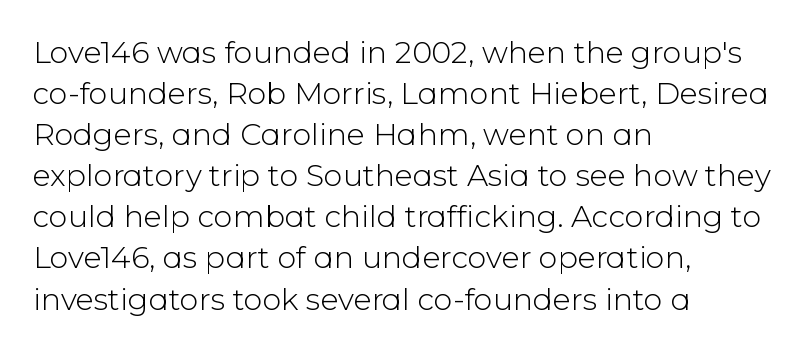
Q: Is the text bold? A: No.
Q: Is the text italic (slanted)? A: No, it is upright.
Q: Is the typeface a serif or a sans-serif typeface? A: Sans-serif.
Q: Is the text underlined? A: No.
Q: How is the paragraph aligned? A: Left-aligned.
Q: Is the spacing between letters normal or unusually wide? A: Normal.
Q: Is the spacing between lines tight, normal or loose? A: Normal.
Q: Width (condensed, normal, or wide)? A: Normal.
Q: Stroke contrast? A: Low.
Q: x-height? A: Medium.
Q: Monospaced? A: No.
